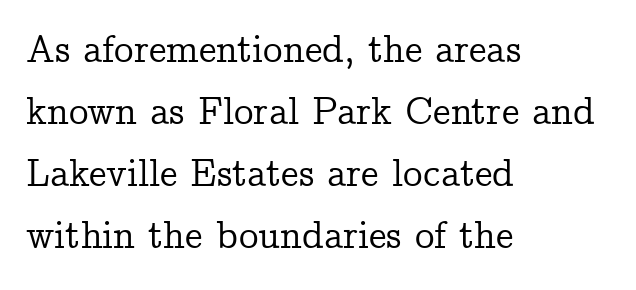
Stroke terminals: seriffed. Is the letter spacing exaggerated? No — it looks like the ordinary default. Note the varied advance widths — an 'i' is clearly narrower than an 'm'. The lines in this sample share a left origin and differ only in where they stop. The space beneath each line is pristine and unruled.
